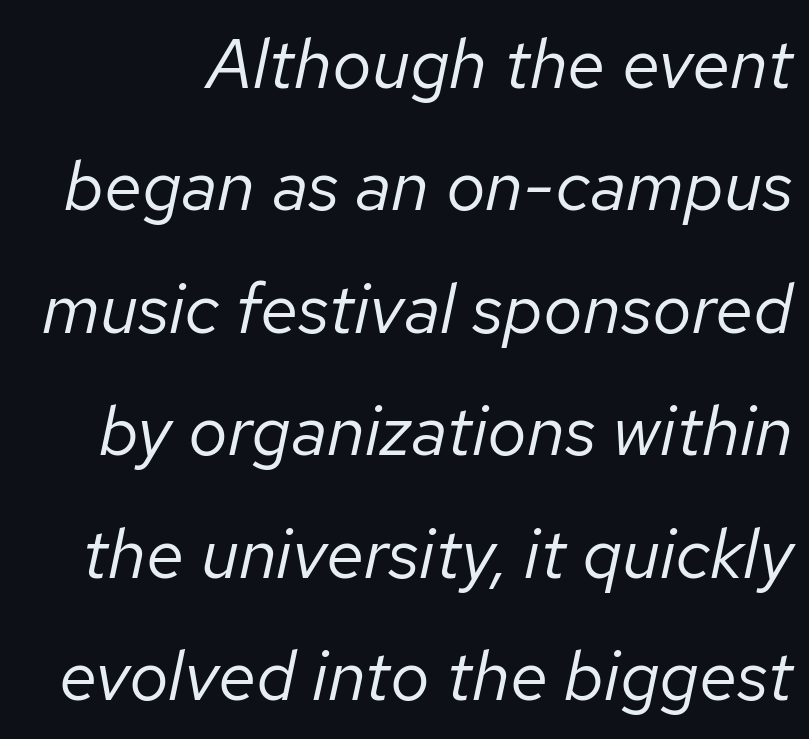
Underline: absent. Note the varied advance widths — an 'i' is clearly narrower than an 'm'. A light-to-regular cut is what we see here. Default kerning and tracking; the words read as compact shapes. If you drew a line through each stem, it would be angled.
